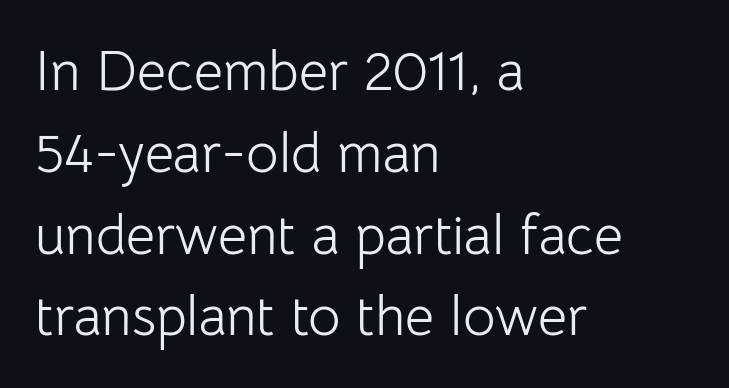
The letters look calm and open, with moderate or lighter stems. Rows of type keep a routine distance in the vertical direction. These lines are composed in type without serifs. Underline: absent.
